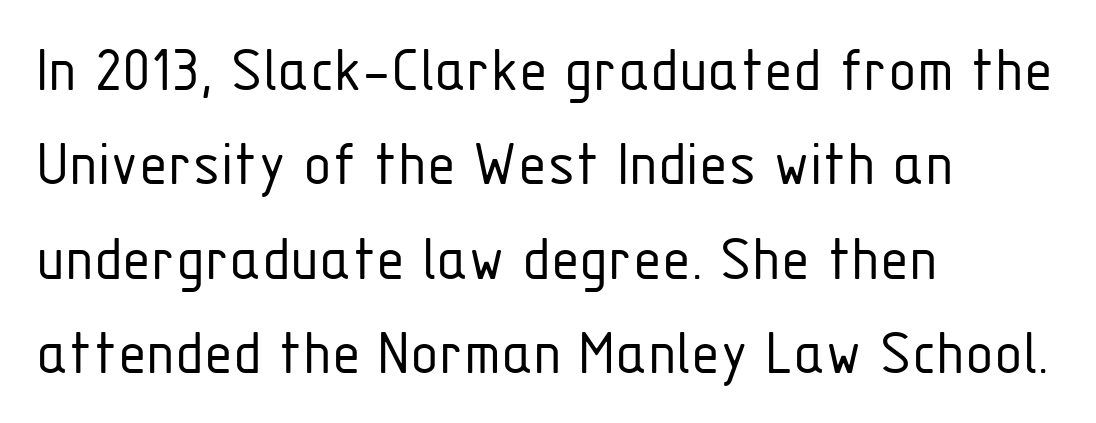
The font is comparable to plain body text, perhaps lighter. Does the copy run flush right? No — it runs flush left. What's the leading like? Ordinary, nothing unusual. You can tell from the bare stems that sans-serif type was used.
